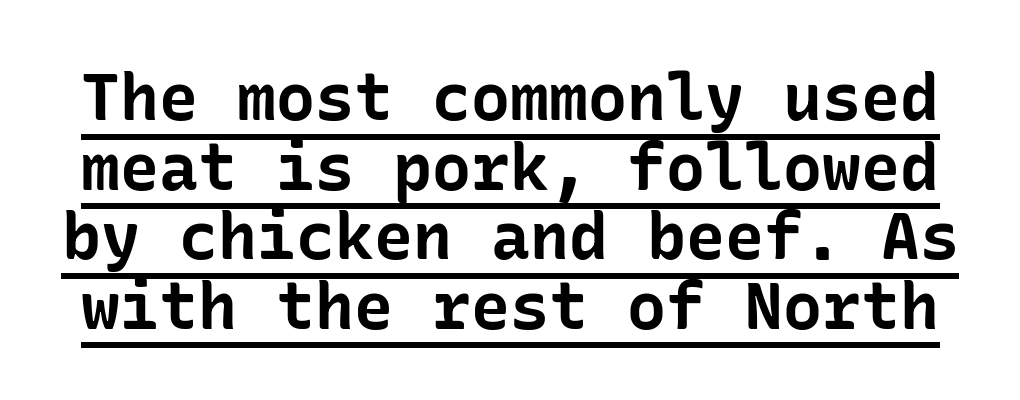
Q: Is the text bold? A: Yes.
Q: Is the text italic (slanted)? A: No, it is upright.
Q: Is the typeface a serif or a sans-serif typeface? A: Sans-serif.
Q: Is the text underlined? A: Yes.
Q: Is the spacing between letters normal or unusually wide? A: Normal.
Q: Is the spacing between lines tight, normal or loose? A: Tight.
Q: Width (condensed, normal, or wide)? A: Normal.
Q: Stroke contrast? A: Low.
Q: x-height? A: Medium.
